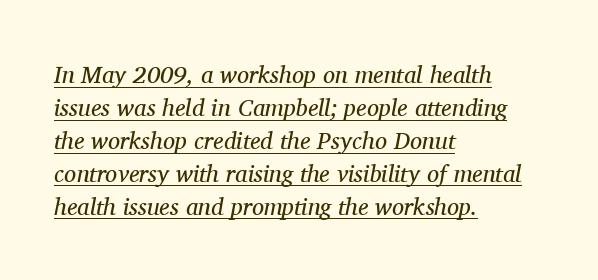
Summary of weight: not heavy and not bold. This rendering leaves character spacing at its baseline value. The face used here appears with an underline applied. Leftover space on each line is placed entirely after the last word. Posture: slanted.
